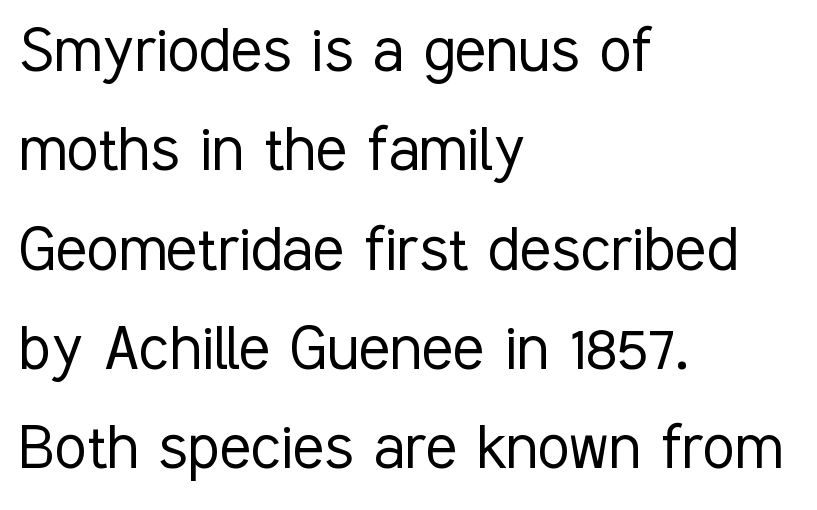
{"serif": "no", "italic": "no", "bold": "no", "weight": "light", "width": "condensed", "stroke_contrast": "low", "x_height": "medium", "monospaced": "no", "underline": "no", "align": "left", "line_spacing": "normal", "line_spacing_ratio": 1.36, "letter_spacing": "normal", "letter_spacing_em": 0.0, "glyph_px": 73}
